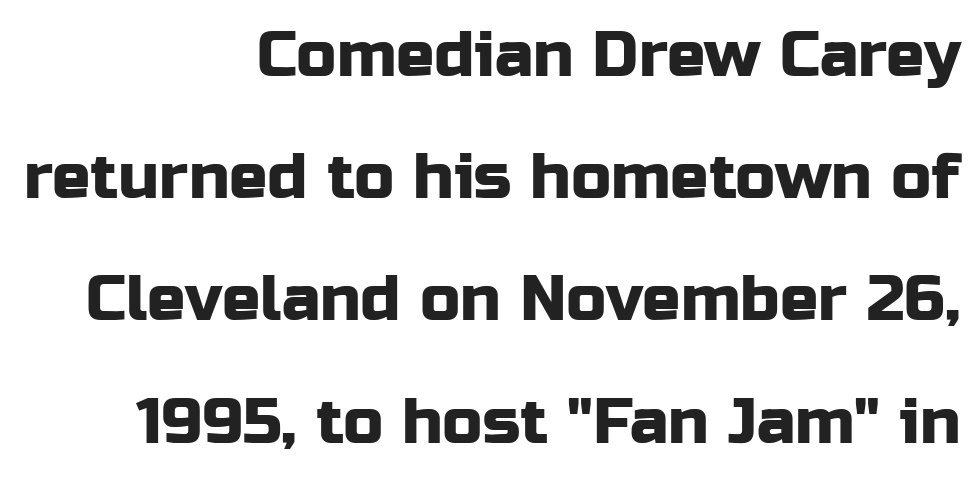
If you measured baseline to baseline, you'd find a long distance. The words here are not underlined. The rag falls on the left side of this text block. This rendering employs a face without finishing strokes, i.e., a sans-serif. These lines were composed using upright roman letters.
